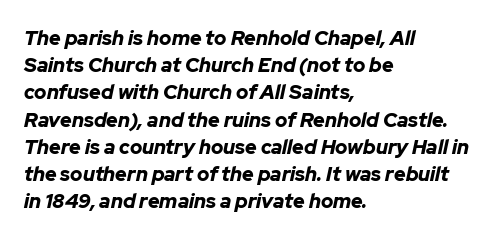
{"italic": "yes", "lean": "right", "slant_degrees": 12, "bold": "yes", "underline": "no", "align": "left", "line_spacing": "normal", "line_spacing_ratio": 1.36, "letter_spacing": "normal", "letter_spacing_em": 0.0, "glyph_px": 20}
